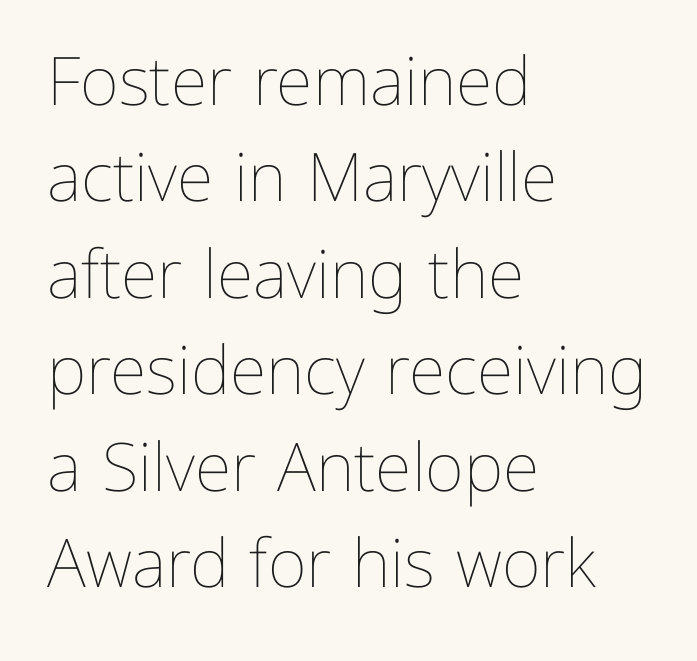
{"italic": "no", "bold": "no", "weight": "thin", "width": "normal", "stroke_contrast": "low", "x_height": "medium", "monospaced": "no", "underline": "no", "align": "left", "line_spacing": "normal", "line_spacing_ratio": 1.44, "letter_spacing": "normal", "letter_spacing_em": 0.0, "glyph_px": 67}
